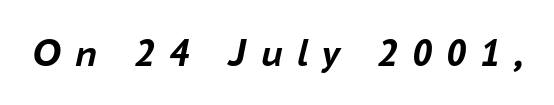
The image shows 40 px semibold type, italic (leaning right); set unusually wide letter spacing (+0.35 em), not underlined; low stroke contrast and a medium x-height.
